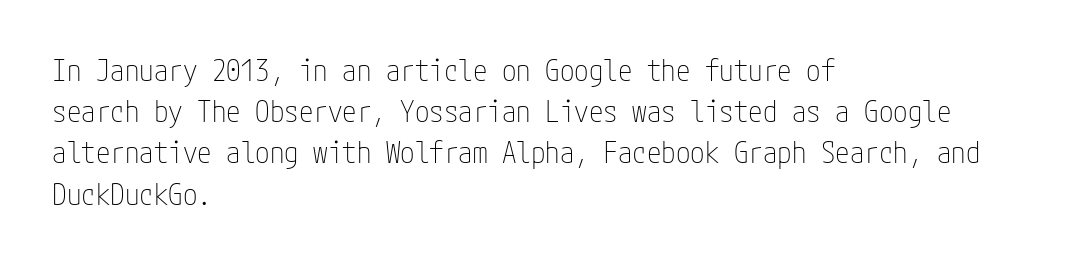
Q: Is the text bold? A: No.
Q: Is the text italic (slanted)? A: No, it is upright.
Q: Is the typeface a serif or a sans-serif typeface? A: Sans-serif.
Q: Is the text underlined? A: No.
Q: How is the paragraph aligned? A: Left-aligned.
Q: Is the spacing between letters normal or unusually wide? A: Normal.
Q: Is the spacing between lines tight, normal or loose? A: Normal.
Q: Width (condensed, normal, or wide)? A: Condensed.
Q: Stroke contrast? A: Low.
Q: x-height? A: Medium.
